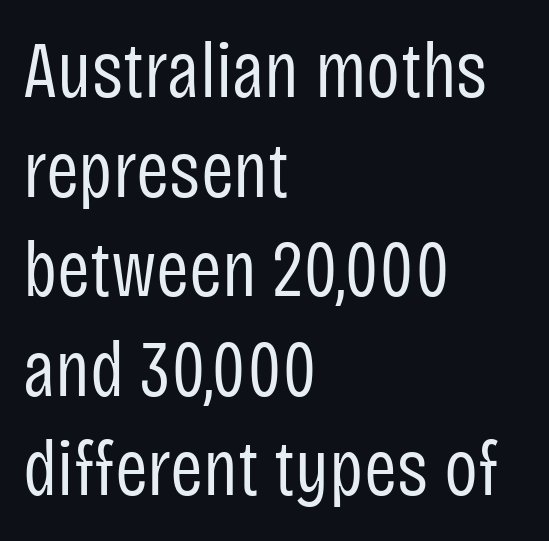
{"serif": "no", "italic": "no", "bold": "no", "weight": "regular", "width": "condensed", "stroke_contrast": "low", "x_height": "large", "monospaced": "no", "underline": "no", "align": "left", "line_spacing": "normal", "line_spacing_ratio": 1.26, "letter_spacing": "normal", "letter_spacing_em": 0.0, "glyph_px": 79}
